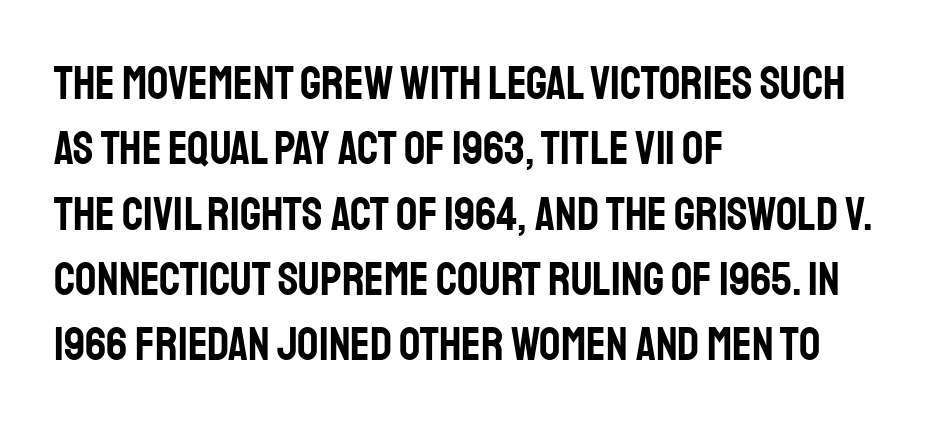
Q: Is the text italic (slanted)? A: No, it is upright.
Q: Is the typeface a serif or a sans-serif typeface? A: Sans-serif.
Q: Is the text underlined? A: No.
Q: How is the paragraph aligned? A: Left-aligned.
Q: Is the spacing between letters normal or unusually wide? A: Normal.
Q: Is the spacing between lines tight, normal or loose? A: Normal.
Q: Width (condensed, normal, or wide)? A: Condensed.
Q: Stroke contrast? A: Low.
Q: x-height? A: Large.
Q: Monospaced? A: No.
